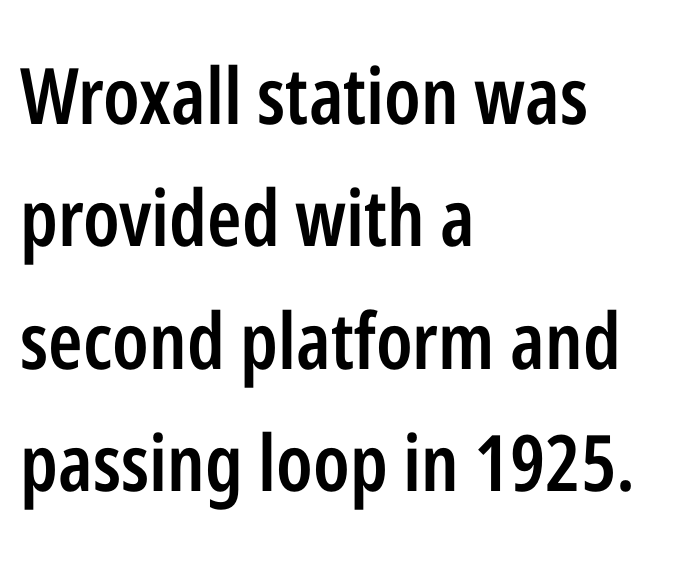
The image shows 78 px semibold, condensed sans-serif type, upright; set left-aligned, normal line spacing (1.57x), normal letter spacing, not underlined; low stroke contrast and a medium x-height.
